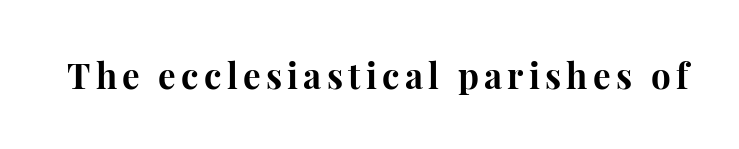
Q: Is the text bold? A: Yes.
Q: Is the text italic (slanted)? A: No, it is upright.
Q: Is the typeface a serif or a sans-serif typeface? A: Serif.
Q: Is the text underlined? A: No.
Q: Width (condensed, normal, or wide)? A: Normal.
Q: Stroke contrast? A: High.
Q: x-height? A: Medium.
Q: Monospaced? A: No.
